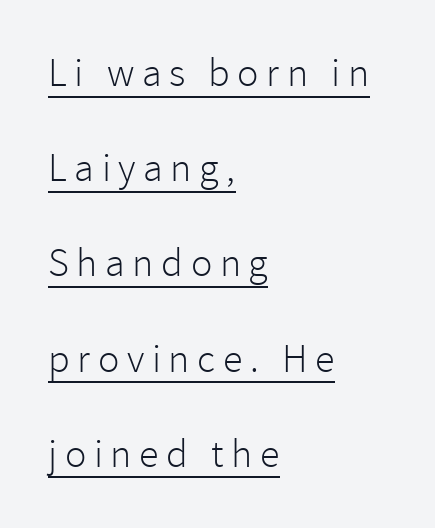
Q: Is the text bold? A: No.
Q: Is the text italic (slanted)? A: No, it is upright.
Q: Is the typeface a serif or a sans-serif typeface? A: Sans-serif.
Q: Is the text underlined? A: Yes.
Q: How is the paragraph aligned? A: Left-aligned.
Q: Is the spacing between lines tight, normal or loose? A: Loose.
Q: Width (condensed, normal, or wide)? A: Normal.
Q: Stroke contrast? A: Low.
Q: x-height? A: Medium.
Q: Monospaced? A: No.
